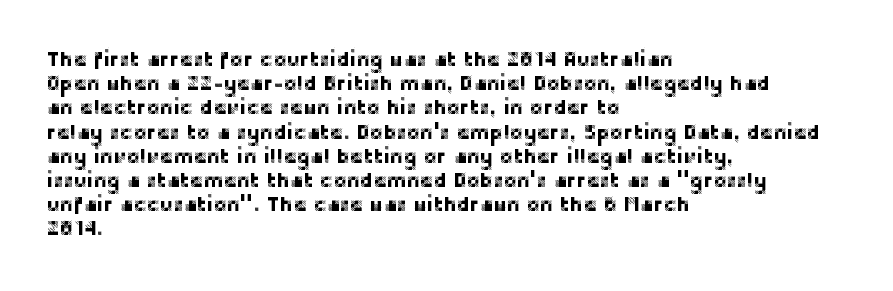
{"italic": "no", "underline": "no", "align": "left", "line_spacing_ratio": 1.21, "letter_spacing": "normal", "letter_spacing_em": 0.0, "glyph_px": 20}
